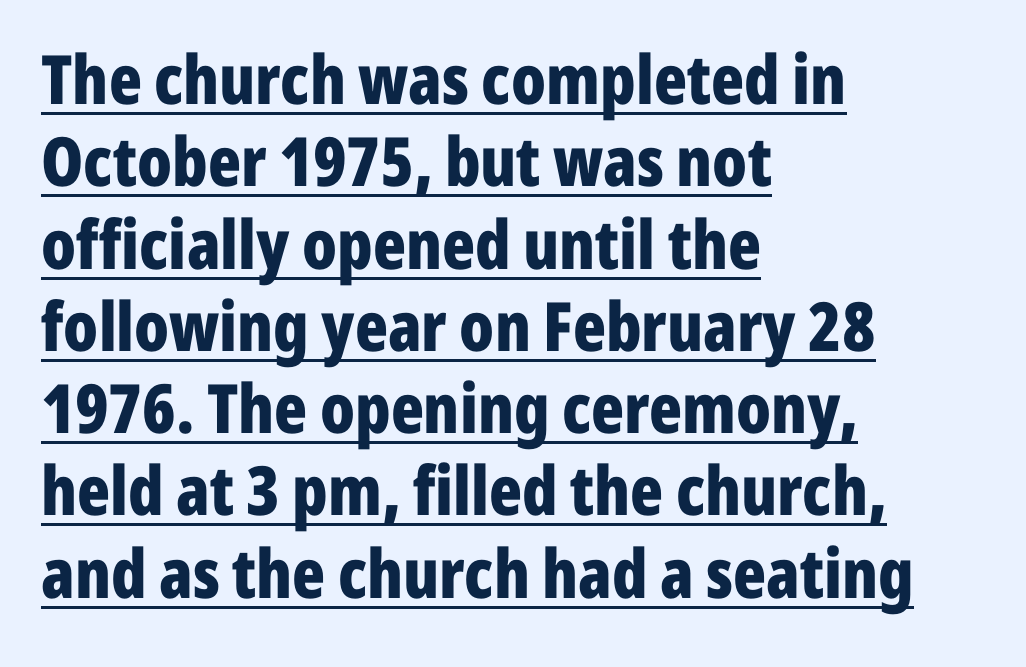
The image shows 68 px bold, condensed sans-serif type, upright; set left-aligned, line spacing 1.21x, normal letter spacing, underlined; low stroke contrast and a medium x-height.
